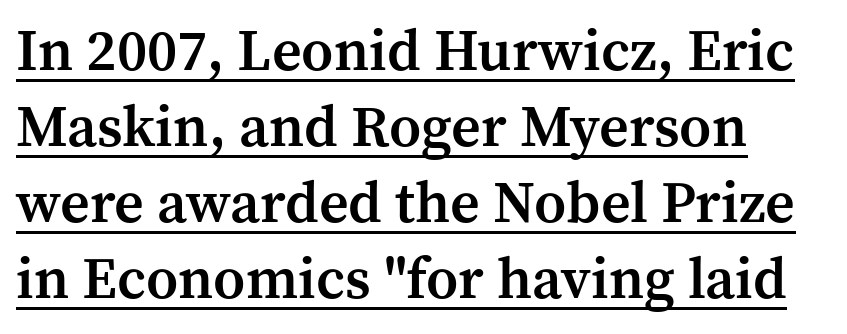
The lettering stays uniformly vertical, giving the passage a roman look. This sample uses a serif face. These lines stack with their left ends in a neat column. The vertical gap from one line to the next is medium.
